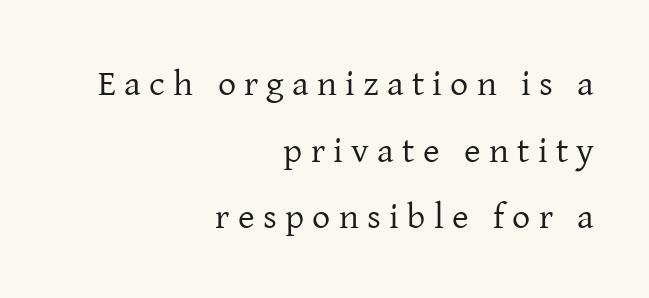
{"serif": "yes", "italic": "no", "bold": "no", "weight": "regular", "width": "normal", "stroke_contrast": "low", "x_height": "medium", "monospaced": "no", "underline": "no", "align": "right", "line_spacing_ratio": 1.85, "letter_spacing": "wide", "letter_spacing_em": 0.23, "glyph_px": 36}
